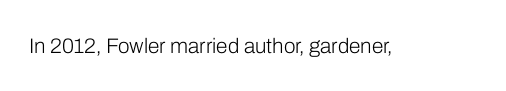
{"italic": "no", "bold": "no", "underline": "no", "letter_spacing": "normal", "letter_spacing_em": 0.0, "glyph_px": 21}
